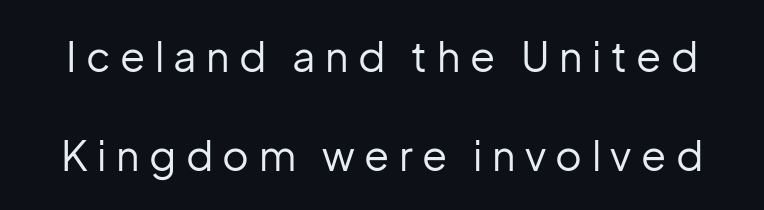
The image shows 41 px regular-weight sans-serif type, upright; set loose line spacing (2.41x), unusually wide letter spacing (+0.23 em), not underlined; low stroke contrast and a medium x-height.
